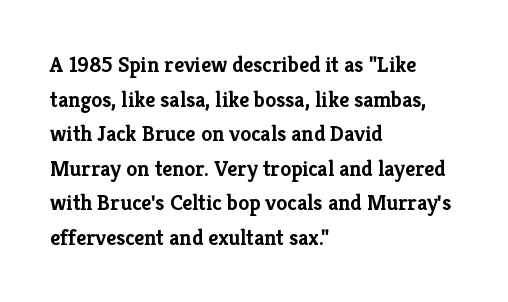
{"italic": "no", "bold": "yes", "underline": "no", "align": "left", "line_spacing": "normal", "line_spacing_ratio": 1.57, "letter_spacing": "normal", "letter_spacing_em": 0.0, "glyph_px": 22}
